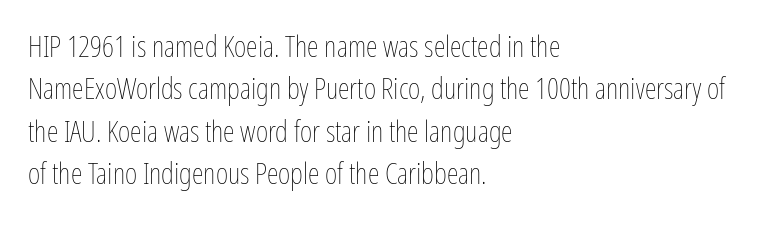
The image shows 30 px thin, condensed type, upright; set left-aligned, normal line spacing (1.41x), normal letter spacing, not underlined; low stroke contrast and a medium x-height.
